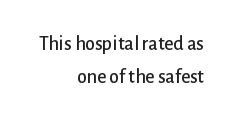
{"italic": "no", "underline": "no", "align": "right", "line_spacing": "normal", "line_spacing_ratio": 1.67, "letter_spacing": "normal", "letter_spacing_em": 0.0, "glyph_px": 20}
